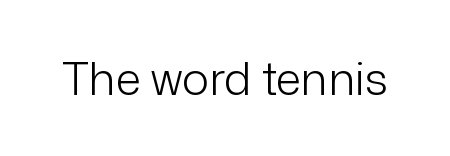
The image shows 46 px light sans-serif type, upright; set normal letter spacing, not underlined; low stroke contrast and a medium x-height.
